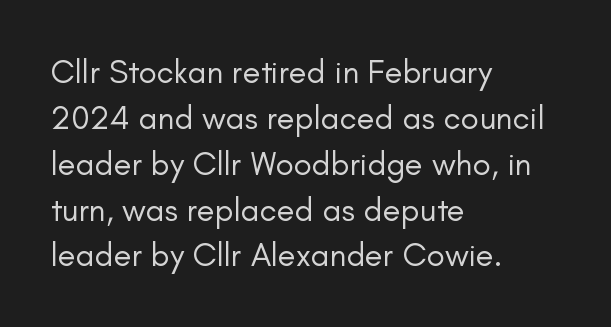
Compared with typical body copy, the letter spacing here is the same. Short and long lines alike share a common starting point at left. This sample has the flowing, uneven cadence of proportional lettering. Every character sits straight up, as roman type does. Is there much room between lines? A standard amount, neither cramped nor airy.
